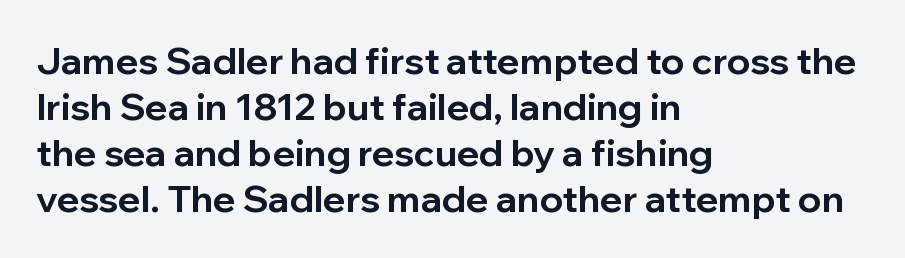
The image shows 37 px bold sans-serif type, upright; set left-aligned, line spacing 1.24x, normal letter spacing, not underlined; low stroke contrast and a medium x-height.
